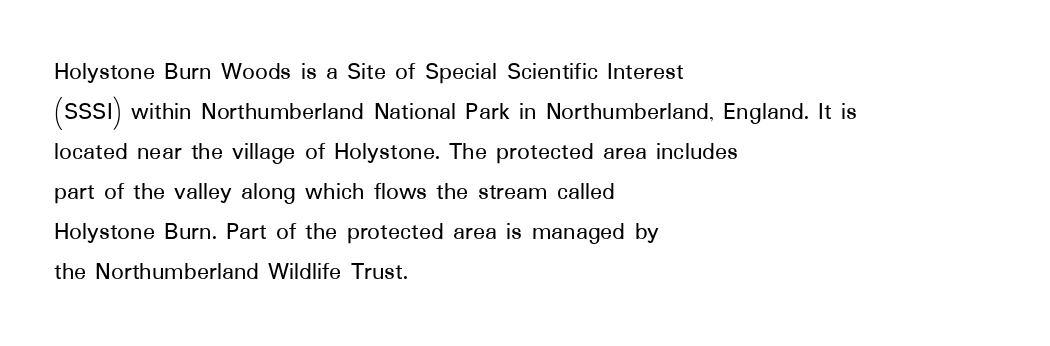
{"italic": "no", "underline": "no", "align": "left", "line_spacing": "normal", "line_spacing_ratio": 1.6, "letter_spacing": "normal", "letter_spacing_em": 0.0, "glyph_px": 25}
